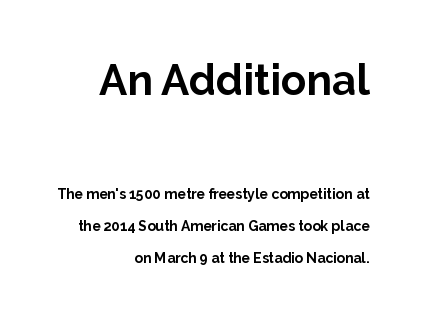
Character size in the leading block exceeds that of the trailing block. Rendered with straight, roman letterforms. You'd pick this weight for a headline — it's a proper bold. Typographically, this falls in the sans-serif category. You could call the tracking neutral — neither tight nor loose.
